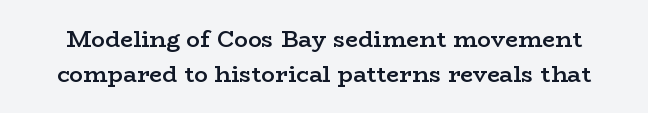
Q: Is the text bold? A: Semi-bold.
Q: Is the text italic (slanted)? A: No, it is upright.
Q: Is the text underlined? A: No.
Q: Is the spacing between letters normal or unusually wide? A: Normal.
Q: Is the spacing between lines tight, normal or loose? A: Normal.
